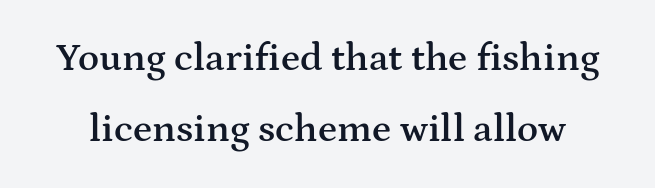
{"serif": "yes", "italic": "no", "bold": "semi", "weight": "semibold", "width": "wide", "stroke_contrast": "medium", "x_height": "medium", "monospaced": "no", "underline": "no", "line_spacing_ratio": 1.82, "letter_spacing": "normal", "letter_spacing_em": 0.0, "glyph_px": 39}
